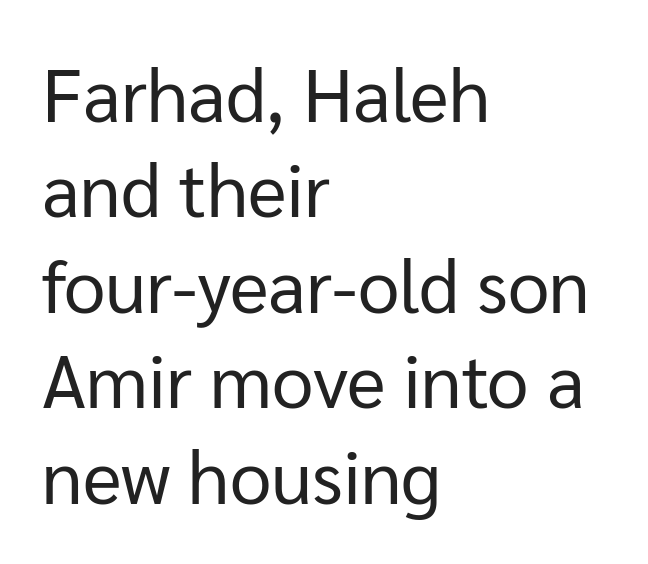
The image shows 74 px regular-weight sans-serif type, upright; set left-aligned, normal line spacing (1.29x), normal letter spacing, not underlined; low stroke contrast and a medium x-height.
